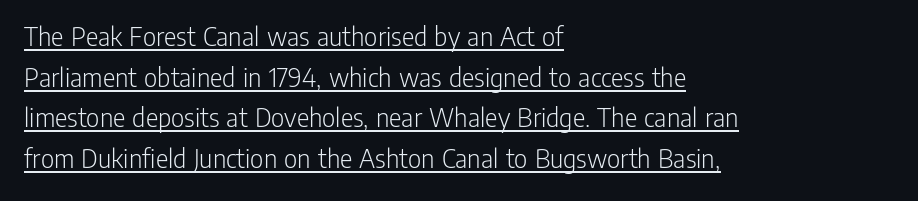
The image shows 29 px light, condensed sans-serif type, upright; set left-aligned, normal line spacing (1.4x), normal letter spacing, underlined; low stroke contrast and a medium x-height.
